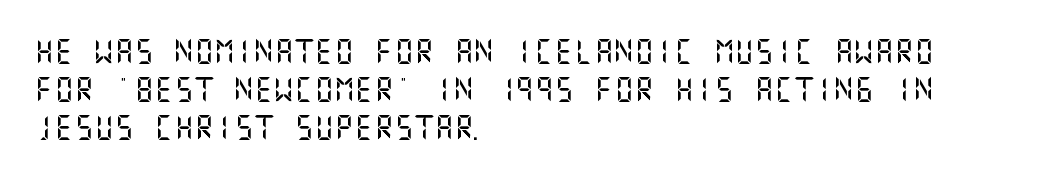
The image shows 25 px text type, upright; set left-aligned, normal line spacing (1.52x), normal letter spacing, not underlined.
